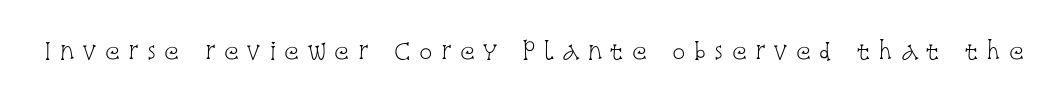
Q: Is the text bold? A: No.
Q: Is the text italic (slanted)? A: No, it is upright.
Q: Is the text underlined? A: No.
Q: Is the spacing between letters normal or unusually wide? A: Unusually wide.
